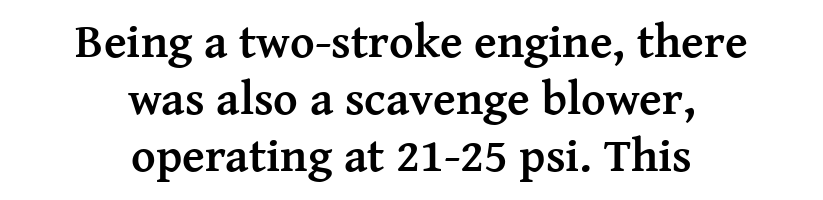
Q: Is the text bold? A: Yes.
Q: Is the text italic (slanted)? A: No, it is upright.
Q: Is the typeface a serif or a sans-serif typeface? A: Serif.
Q: Is the text underlined? A: No.
Q: How is the paragraph aligned? A: Centered.
Q: Is the spacing between letters normal or unusually wide? A: Normal.
Q: Width (condensed, normal, or wide)? A: Normal.
Q: Stroke contrast? A: Medium.
Q: x-height? A: Medium.
Q: Monospaced? A: No.
